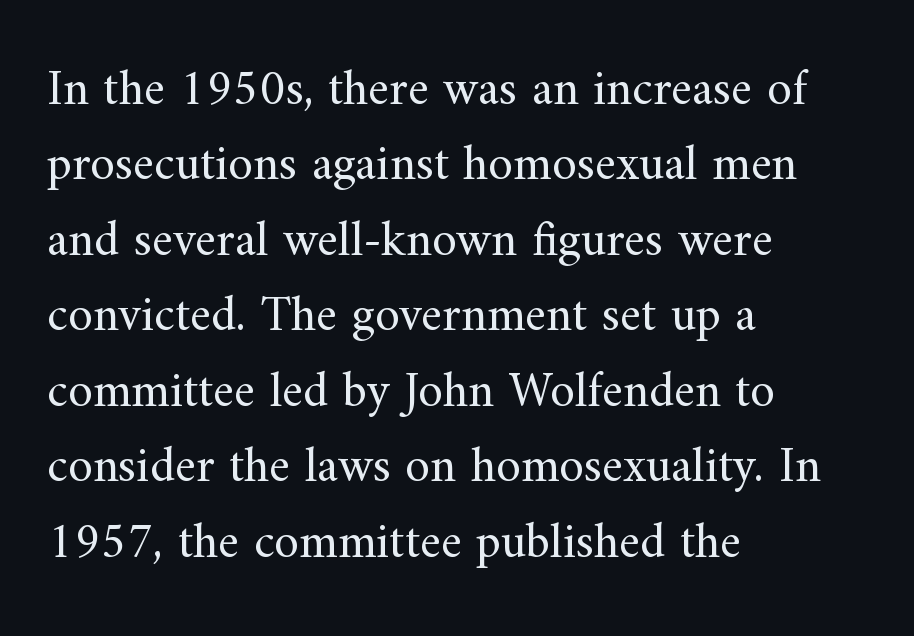
Q: Is the text bold? A: No.
Q: Is the text italic (slanted)? A: No, it is upright.
Q: Is the typeface a serif or a sans-serif typeface? A: Serif.
Q: Is the text underlined? A: No.
Q: How is the paragraph aligned? A: Left-aligned.
Q: Is the spacing between letters normal or unusually wide? A: Normal.
Q: Is the spacing between lines tight, normal or loose? A: Normal.
Q: Width (condensed, normal, or wide)? A: Normal.
Q: Stroke contrast? A: Medium.
Q: x-height? A: Small.
Q: Monospaced? A: No.
